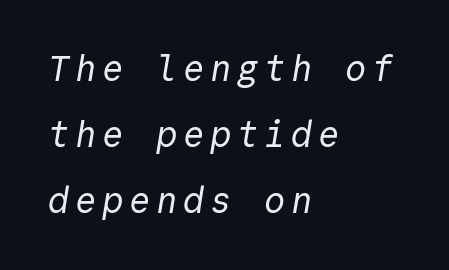
The image shows 36 px regular-weight sans-serif type, monospaced; set left-aligned, line spacing 1.84x, not underlined; a medium x-height.
